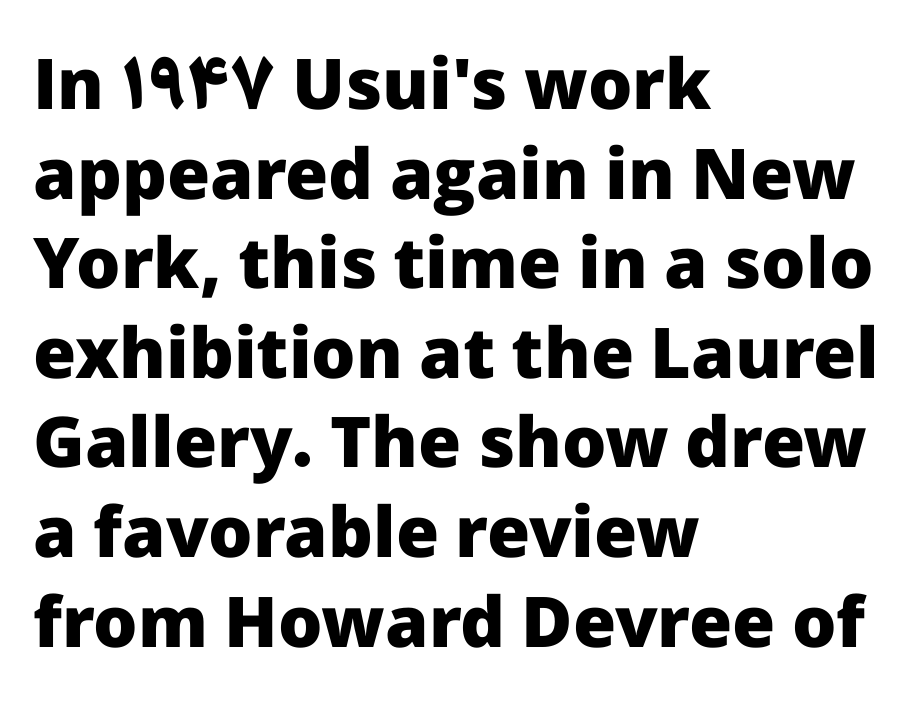
Q: Is the text bold? A: Yes.
Q: Is the text italic (slanted)? A: No, it is upright.
Q: Is the typeface a serif or a sans-serif typeface? A: Sans-serif.
Q: Is the text underlined? A: No.
Q: How is the paragraph aligned? A: Left-aligned.
Q: Is the spacing between letters normal or unusually wide? A: Normal.
Q: Is the spacing between lines tight, normal or loose? A: Normal.
Q: Width (condensed, normal, or wide)? A: Normal.
Q: Stroke contrast? A: Low.
Q: x-height? A: Medium.
Q: Monospaced? A: No.
